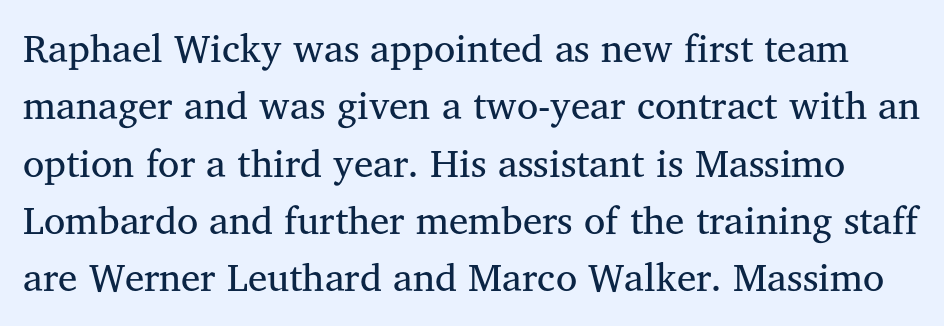
The image shows 39 px regular-weight serif type, upright; set normal line spacing (1.47x), normal letter spacing, not underlined; medium stroke contrast and a medium x-height.
